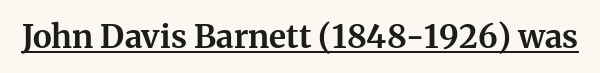
Q: Is the text bold? A: Yes.
Q: Is the text italic (slanted)? A: No, it is upright.
Q: Is the typeface a serif or a sans-serif typeface? A: Serif.
Q: Is the text underlined? A: Yes.
Q: Is the spacing between letters normal or unusually wide? A: Normal.
Q: Width (condensed, normal, or wide)? A: Normal.
Q: Stroke contrast? A: Medium.
Q: x-height? A: Medium.
Q: Monospaced? A: No.
